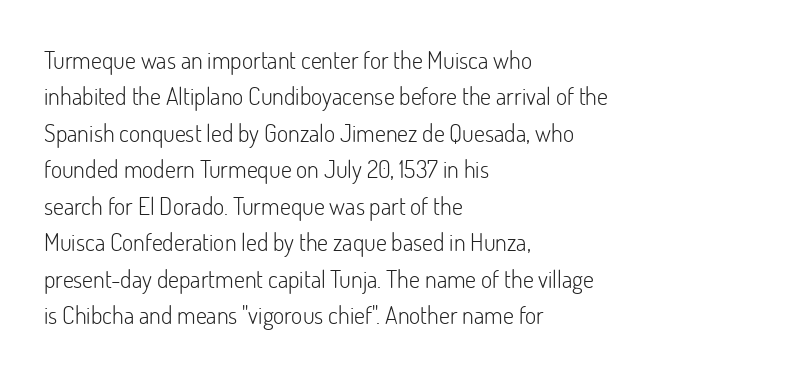
The image shows 24 px text type, upright; set left-aligned, normal line spacing (1.52x), normal letter spacing, not underlined.
